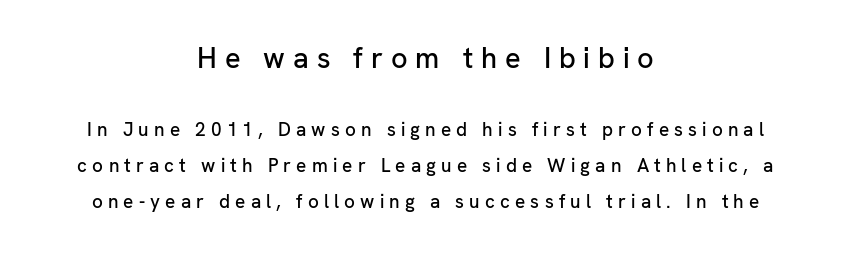
The image shows 29 px sans-serif type, upright; set centered, loose line spacing (1.9x), unusually wide letter spacing (+0.27 em), not underlined; the first (top) block is 1.53x larger; low stroke contrast and a medium x-height.
